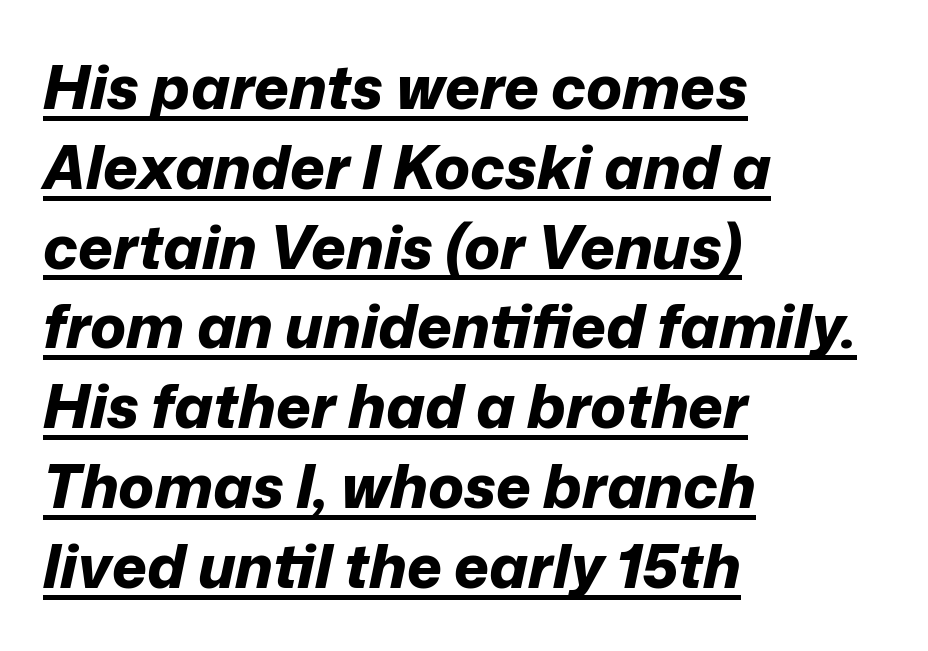
Q: Is the text bold? A: Yes.
Q: Is the text italic (slanted)? A: Yes, it leans right by about 12 degrees.
Q: Is the text underlined? A: Yes.
Q: How is the paragraph aligned? A: Left-aligned.
Q: Is the spacing between letters normal or unusually wide? A: Normal.
Q: Is the spacing between lines tight, normal or loose? A: Normal.
Q: Width (condensed, normal, or wide)? A: Normal.
Q: Stroke contrast? A: Low.
Q: x-height? A: Medium.
Q: Monospaced? A: No.
